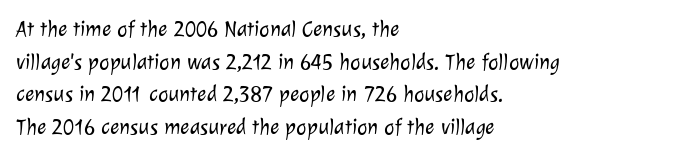
Q: Is the text bold? A: No.
Q: Is the text underlined? A: No.
Q: How is the paragraph aligned? A: Left-aligned.
Q: Is the spacing between letters normal or unusually wide? A: Normal.
Q: Is the spacing between lines tight, normal or loose? A: Normal.
